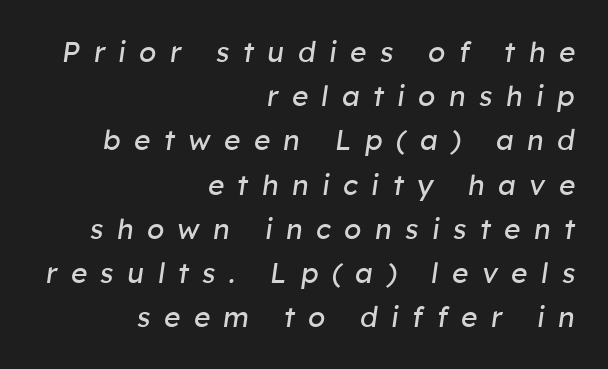
Q: Is the text bold? A: No.
Q: Is the text italic (slanted)? A: Yes, it leans right by about 8 degrees.
Q: Is the text underlined? A: No.
Q: How is the paragraph aligned? A: Right-aligned.
Q: Is the spacing between letters normal or unusually wide? A: Unusually wide.
Q: Is the spacing between lines tight, normal or loose? A: Normal.
Q: Width (condensed, normal, or wide)? A: Normal.
Q: Stroke contrast? A: Low.
Q: x-height? A: Medium.
Q: Monospaced? A: No.
